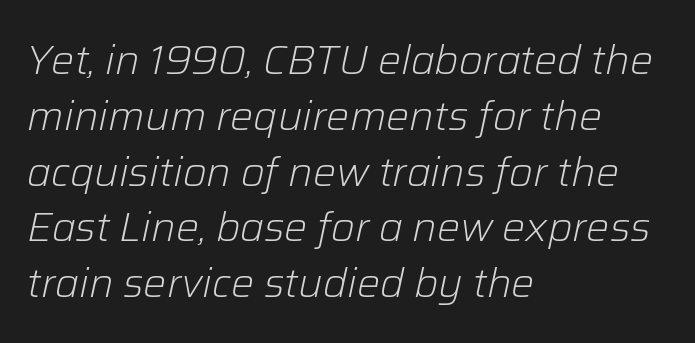
The image shows 41 px light type, italic (leaning right); set left-aligned, normal line spacing (1.36x), normal letter spacing, not underlined; low stroke contrast and a medium x-height.
